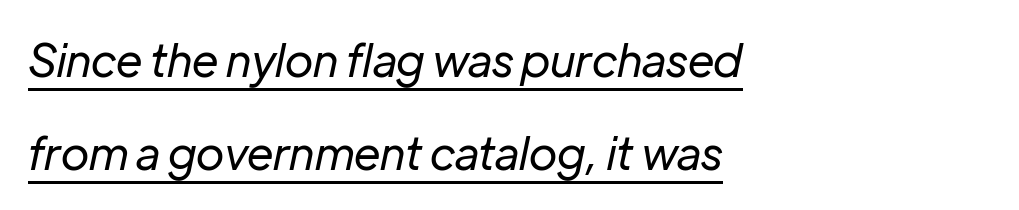
{"italic": "yes", "lean": "right", "slant_degrees": 12, "bold": "no", "weight": "regular", "width": "normal", "stroke_contrast": "low", "x_height": "medium", "monospaced": "no", "underline": "yes", "align": "left", "line_spacing": "loose", "line_spacing_ratio": 2.07, "letter_spacing": "normal", "letter_spacing_em": 0.0, "glyph_px": 45}
